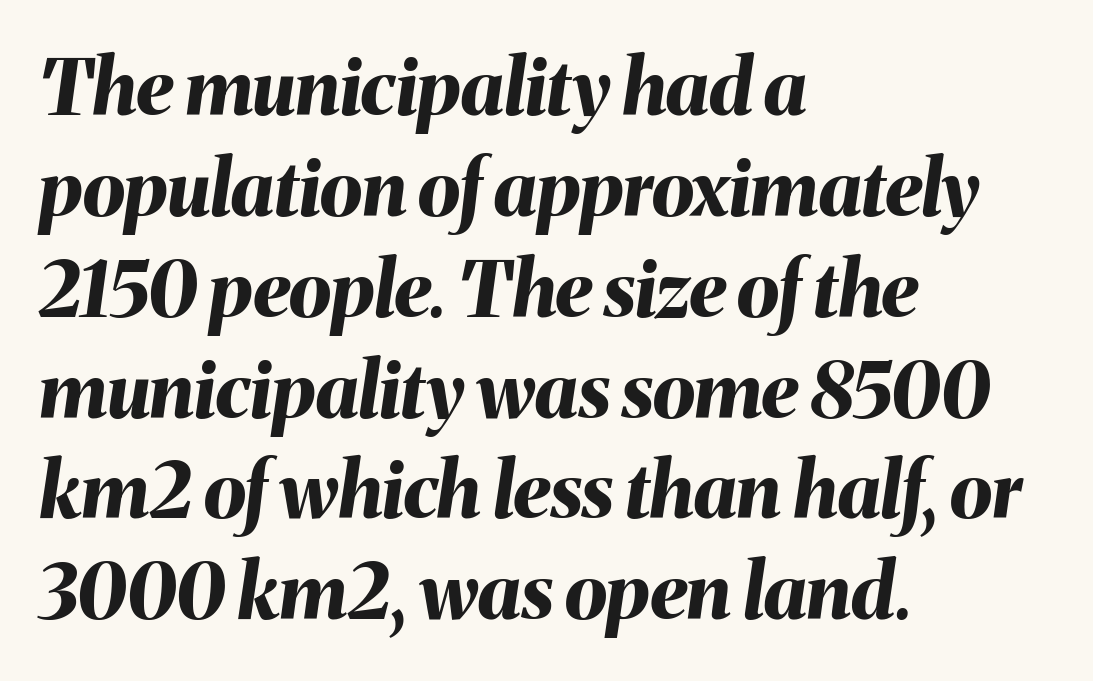
{"italic": "yes", "lean": "right", "slant_degrees": 8, "bold": "yes", "weight": "bold", "width": "normal", "stroke_contrast": "medium", "x_height": "medium", "monospaced": "no", "underline": "no", "align": "left", "line_spacing": "normal", "line_spacing_ratio": 1.31, "letter_spacing": "normal", "letter_spacing_em": 0.0, "glyph_px": 77}
